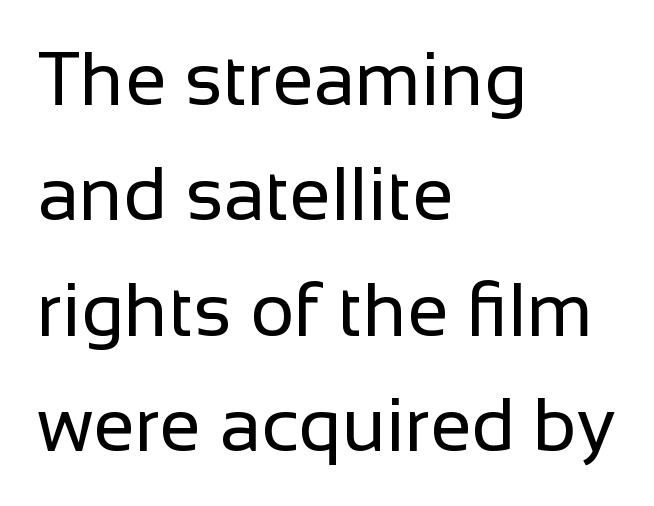
Each word holds together tightly as a unit, with standard inter-letter gaps. Underline: absent. Serifs: no, the terminals of the letterforms are clean. Nope, not italic — everything's standing straight. Line spacing here is normal.
